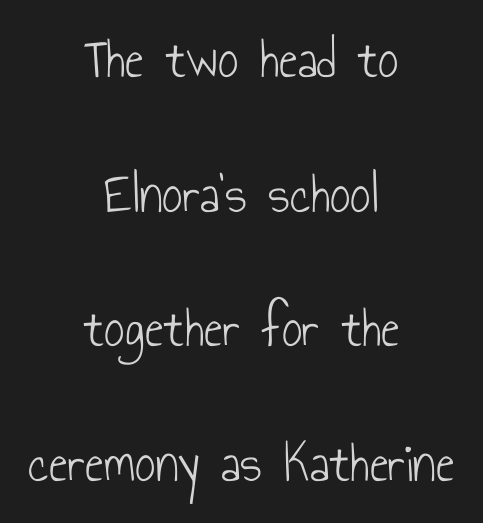
{"serif": "no", "italic": "no", "bold": "no", "weight": "light", "width": "condensed", "stroke_contrast": "low", "x_height": "small", "monospaced": "no", "underline": "no", "align": "center", "line_spacing": "loose", "line_spacing_ratio": 2.36, "letter_spacing": "normal", "letter_spacing_em": 0.0, "glyph_px": 57}
